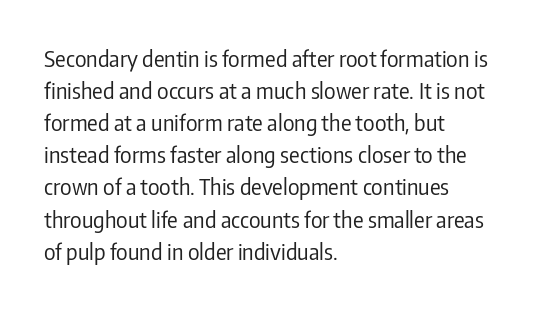
Weight: in the light-to-regular range. These lines keep a tight, regular rhythm from letter to letter. Any mark beneath the type? The region is blank. Left-aligned paragraph, ragged on the right. If you drew a line through each stem, it would be perfectly vertical. Honestly, the row spacing looks completely unremarkable.
